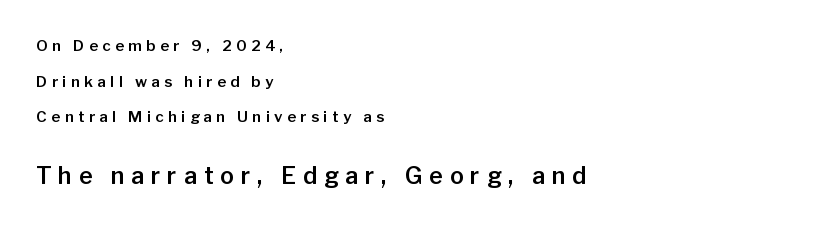
{"italic": "no", "underline": "no", "align": "left", "line_spacing": "loose", "line_spacing_ratio": 2.37, "letter_spacing": "wide", "letter_spacing_em": 0.3, "larger_block": "second", "size_ratio": 1.53, "glyph_px": 23}
